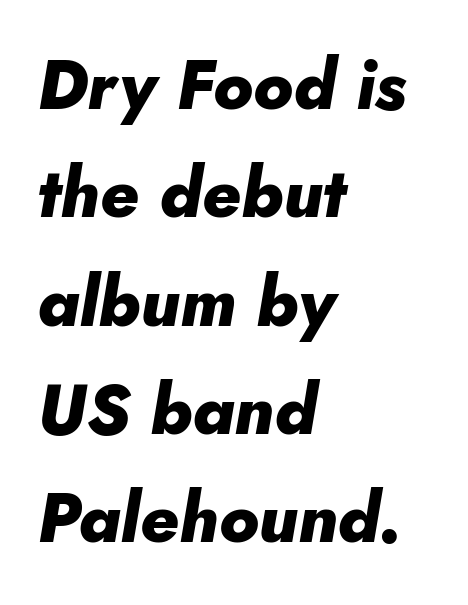
Q: Is the text bold? A: Yes.
Q: Is the text italic (slanted)? A: Yes, it leans right by about 10 degrees.
Q: Is the text underlined? A: No.
Q: How is the paragraph aligned? A: Left-aligned.
Q: Is the spacing between letters normal or unusually wide? A: Normal.
Q: Is the spacing between lines tight, normal or loose? A: Normal.
Q: Width (condensed, normal, or wide)? A: Normal.
Q: Stroke contrast? A: Low.
Q: x-height? A: Small.
Q: Monospaced? A: No.
